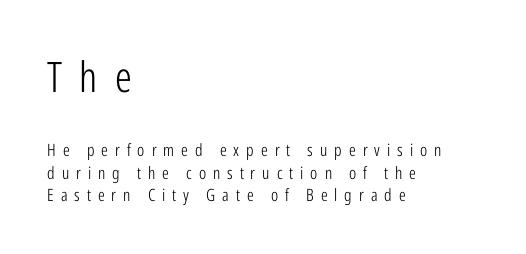
The image shows 42 px light, condensed sans-serif type, upright; set left-aligned, normal line spacing (1.34x), unusually wide letter spacing (+0.41 em), not underlined; the first (top) block is 2.47x larger; low stroke contrast and a medium x-height.
